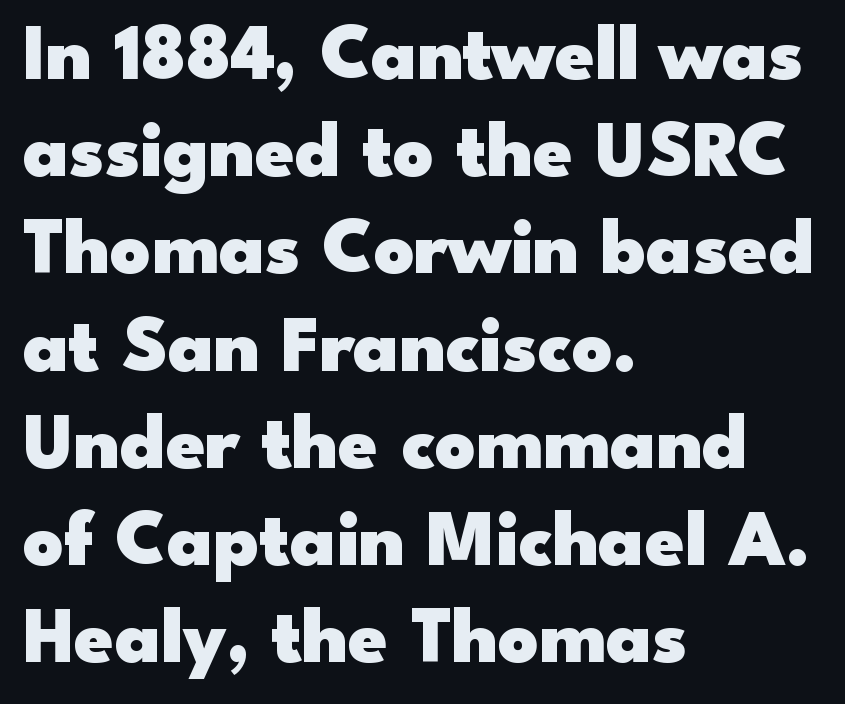
Do the characters align in a grid? No, the font is proportional. A typesetter would label this face a sans. No italicization has been applied; the sample stays upright. A dark, heavy texture on the line: the type is bold. Short and long lines alike share a common starting point at left.
